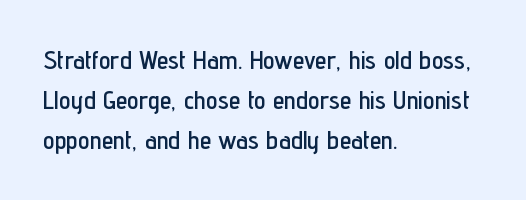
The image shows 26 px text type, upright; set left-aligned, normal line spacing (1.54x), normal letter spacing, not underlined.
